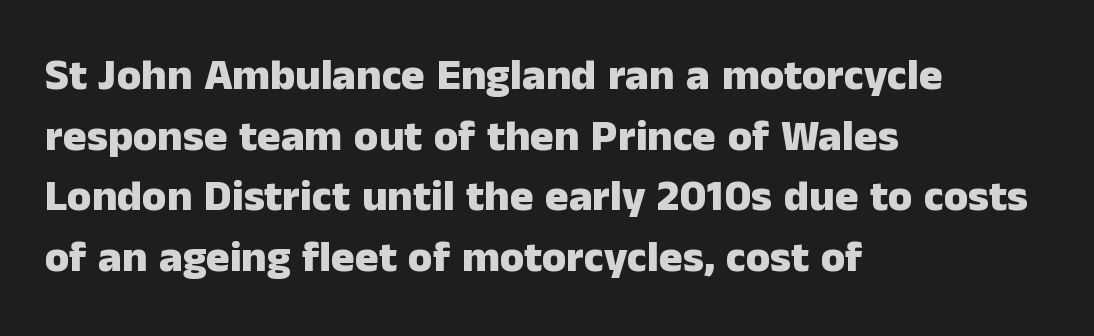
The image shows 44 px heavy sans-serif type, upright; set left-aligned, normal line spacing (1.38x), normal letter spacing, not underlined; low stroke contrast and a medium x-height.
